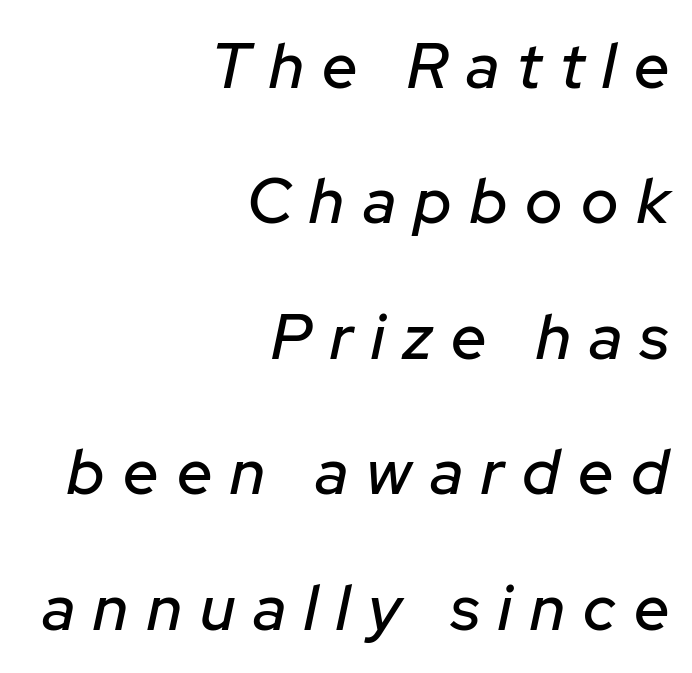
Q: Is the text italic (slanted)? A: Yes, it leans right by about 12 degrees.
Q: Is the text underlined? A: No.
Q: How is the paragraph aligned? A: Right-aligned.
Q: Is the spacing between letters normal or unusually wide? A: Unusually wide.
Q: Is the spacing between lines tight, normal or loose? A: Loose.
Q: Width (condensed, normal, or wide)? A: Normal.
Q: Stroke contrast? A: Low.
Q: x-height? A: Medium.
Q: Monospaced? A: No.
